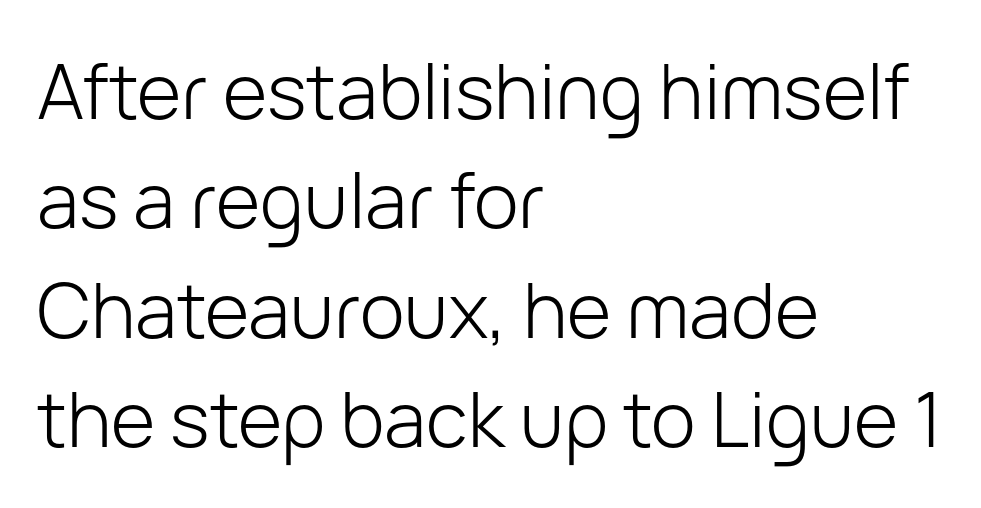
Q: Is the text bold? A: No.
Q: Is the text italic (slanted)? A: No, it is upright.
Q: Is the typeface a serif or a sans-serif typeface? A: Sans-serif.
Q: Is the text underlined? A: No.
Q: How is the paragraph aligned? A: Left-aligned.
Q: Is the spacing between letters normal or unusually wide? A: Normal.
Q: Is the spacing between lines tight, normal or loose? A: Normal.
Q: Width (condensed, normal, or wide)? A: Normal.
Q: Stroke contrast? A: Low.
Q: x-height? A: Medium.
Q: Monospaced? A: No.
